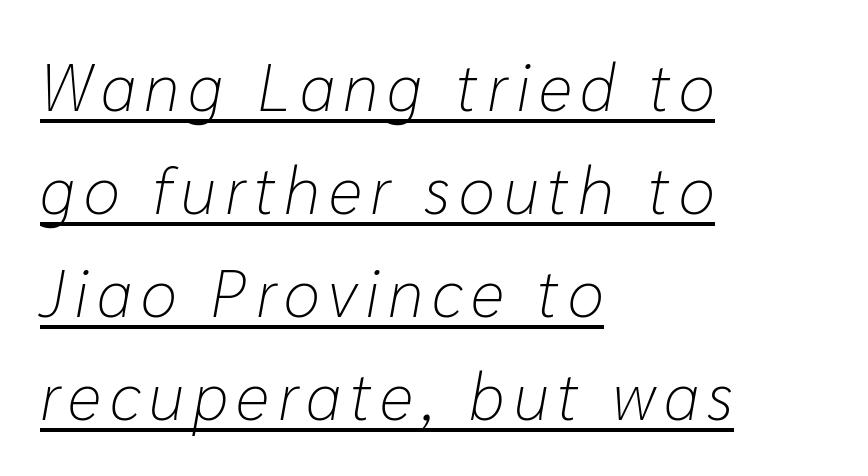
Q: Is the text bold? A: No.
Q: Is the text italic (slanted)? A: Yes, it leans right by about 10 degrees.
Q: Is the text underlined? A: Yes.
Q: How is the paragraph aligned? A: Left-aligned.
Q: Is the spacing between lines tight, normal or loose? A: Normal.
Q: Width (condensed, normal, or wide)? A: Normal.
Q: Stroke contrast? A: Low.
Q: x-height? A: Medium.
Q: Monospaced? A: No.
